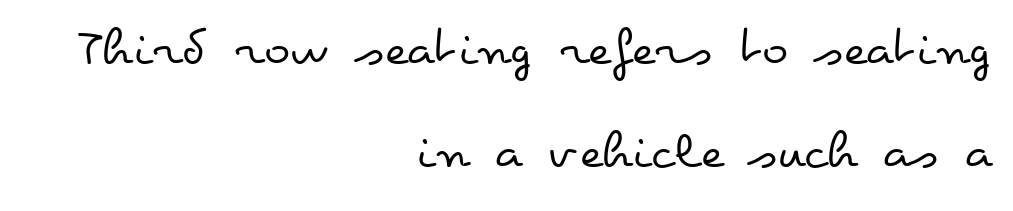
The face looks like a standard text weight, possibly lighter. One-word summary of the alignment: right. Tall strokes in this sample are plumb rather than angled. The strip under each line holds only bare page. Here the glyphs are tracked normally, forming tight word shapes.
